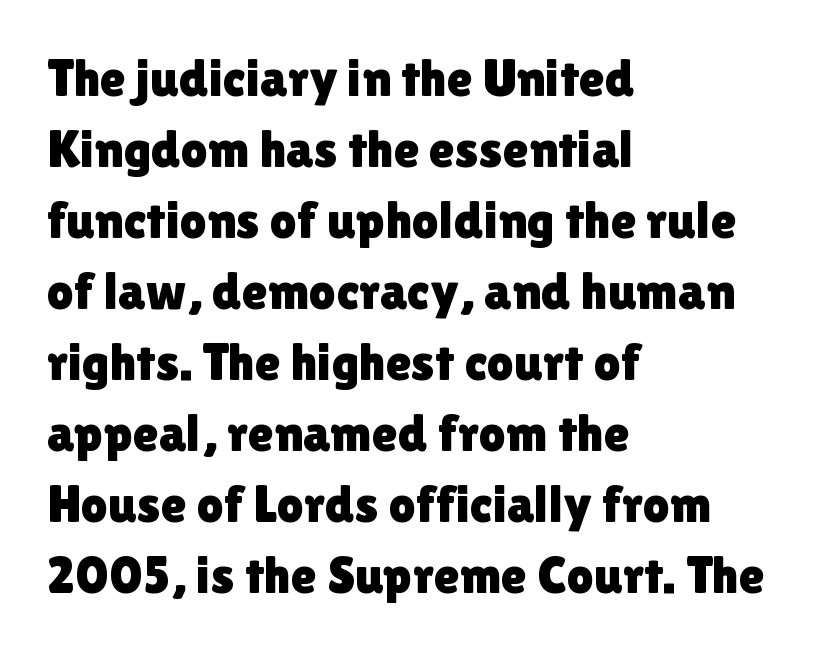
{"serif": "no", "italic": "no", "width": "normal", "x_height": "medium", "monospaced": "no", "underline": "no", "align": "left", "line_spacing": "normal", "line_spacing_ratio": 1.34, "letter_spacing": "normal", "letter_spacing_em": 0.0, "glyph_px": 53}
